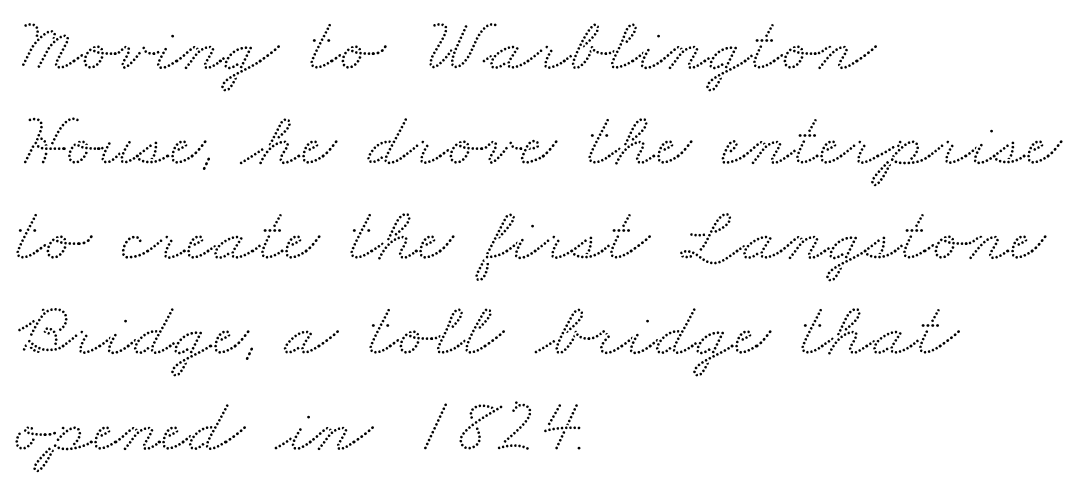
Q: Is the typeface a serif or a sans-serif typeface? A: Serif.
Q: Is the text underlined? A: No.
Q: How is the paragraph aligned? A: Left-aligned.
Q: Is the spacing between letters normal or unusually wide? A: Normal.
Q: Width (condensed, normal, or wide)? A: Wide.
Q: Stroke contrast? A: Medium.
Q: x-height? A: Small.
Q: Monospaced? A: No.
